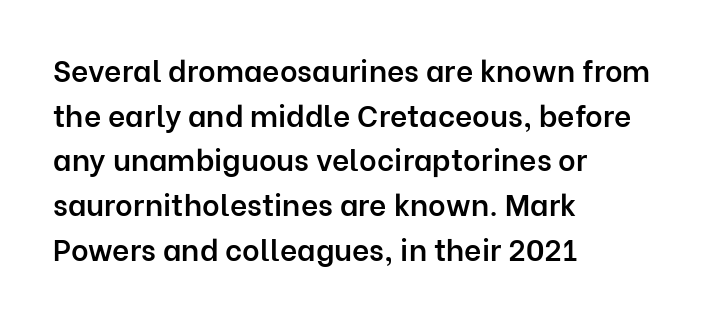
The image shows 30 px semibold sans-serif type, upright; set left-aligned, normal line spacing (1.49x), normal letter spacing, not underlined; low stroke contrast and a medium x-height.
